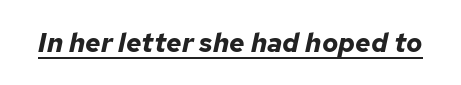
The image shows 27 px bold type, italic (leaning right); set normal letter spacing, underlined.
